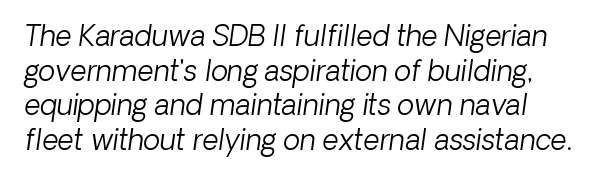
Q: Is the text bold? A: No.
Q: Is the text italic (slanted)? A: Yes, it leans right by about 8 degrees.
Q: Is the text underlined? A: No.
Q: Is the spacing between letters normal or unusually wide? A: Normal.
Q: Width (condensed, normal, or wide)? A: Normal.
Q: Stroke contrast? A: Low.
Q: x-height? A: Medium.
Q: Monospaced? A: No.
